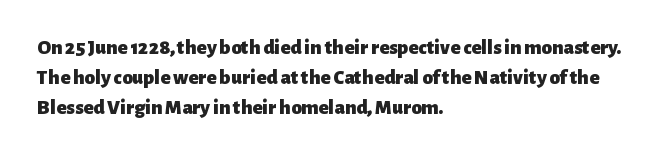
Q: Is the text bold? A: Yes.
Q: Is the text italic (slanted)? A: No, it is upright.
Q: Is the text underlined? A: No.
Q: How is the paragraph aligned? A: Left-aligned.
Q: Is the spacing between letters normal or unusually wide? A: Normal.
Q: Is the spacing between lines tight, normal or loose? A: Normal.
